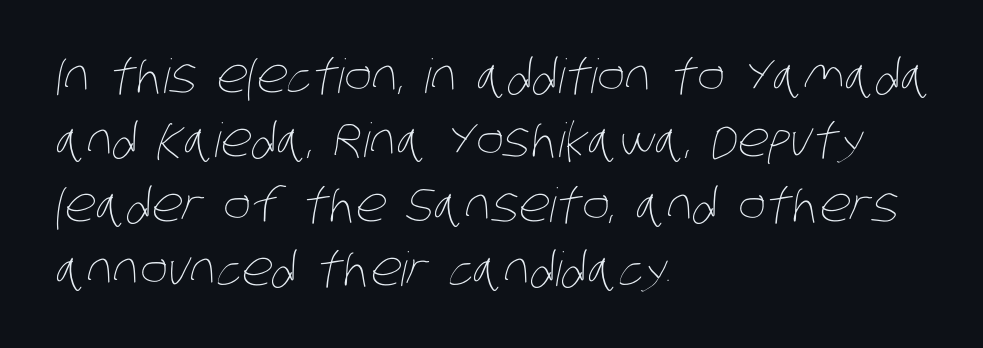
{"bold": "no", "weight": "thin", "width": "condensed", "stroke_contrast": "low", "x_height": "large", "monospaced": "no", "underline": "no", "align": "left", "line_spacing": "normal", "line_spacing_ratio": 1.37, "letter_spacing": "normal", "letter_spacing_em": 0.0, "glyph_px": 47}
